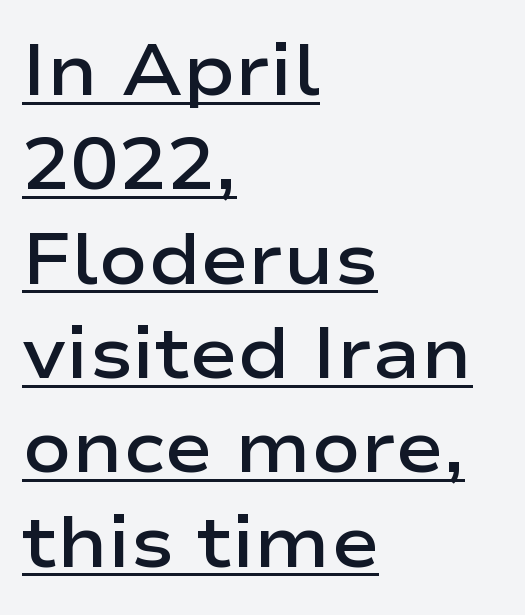
Q: Is the text bold? A: Semi-bold.
Q: Is the text italic (slanted)? A: No, it is upright.
Q: Is the typeface a serif or a sans-serif typeface? A: Sans-serif.
Q: Is the text underlined? A: Yes.
Q: How is the paragraph aligned? A: Left-aligned.
Q: Is the spacing between letters normal or unusually wide? A: Normal.
Q: Is the spacing between lines tight, normal or loose? A: Normal.
Q: Width (condensed, normal, or wide)? A: Wide.
Q: Stroke contrast? A: Low.
Q: x-height? A: Medium.
Q: Monospaced? A: No.
